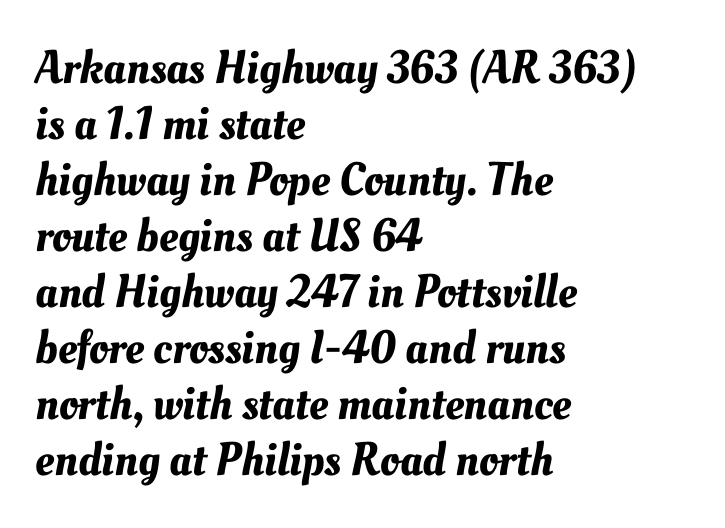
Q: Is the text underlined? A: No.
Q: How is the paragraph aligned? A: Left-aligned.
Q: Is the spacing between letters normal or unusually wide? A: Normal.
Q: Width (condensed, normal, or wide)? A: Normal.
Q: Stroke contrast? A: Medium.
Q: x-height? A: Small.
Q: Monospaced? A: No.
